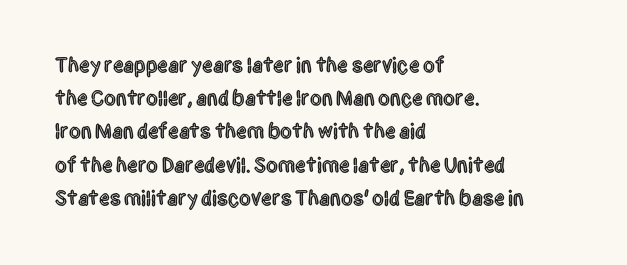
Q: Is the text italic (slanted)? A: No, it is upright.
Q: Is the text underlined? A: No.
Q: How is the paragraph aligned? A: Left-aligned.
Q: Is the spacing between letters normal or unusually wide? A: Normal.
Q: Is the spacing between lines tight, normal or loose? A: Normal.
